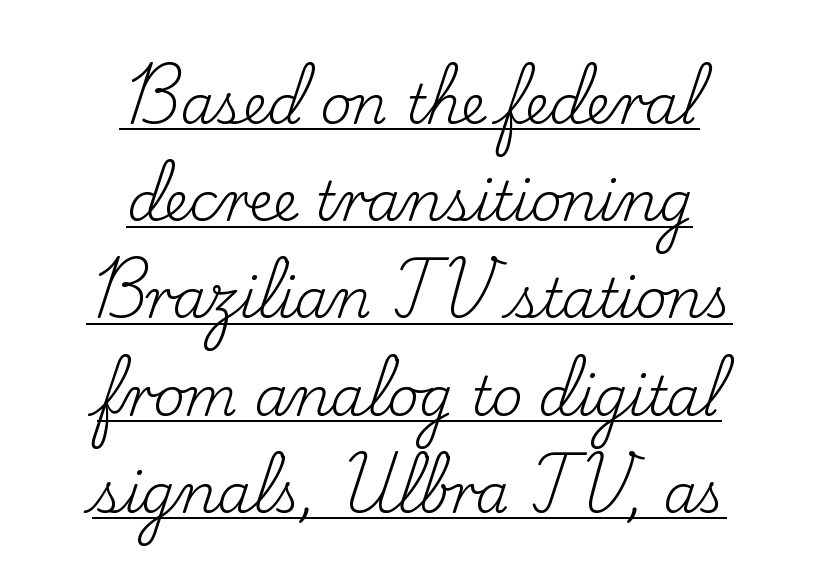
Q: Is the text bold? A: No.
Q: Is the text italic (slanted)? A: Yes.
Q: Is the typeface a serif or a sans-serif typeface? A: Serif.
Q: Is the text underlined? A: Yes.
Q: How is the paragraph aligned? A: Centered.
Q: Is the spacing between letters normal or unusually wide? A: Normal.
Q: Width (condensed, normal, or wide)? A: Normal.
Q: Stroke contrast? A: Low.
Q: x-height? A: Small.
Q: Monospaced? A: No.
